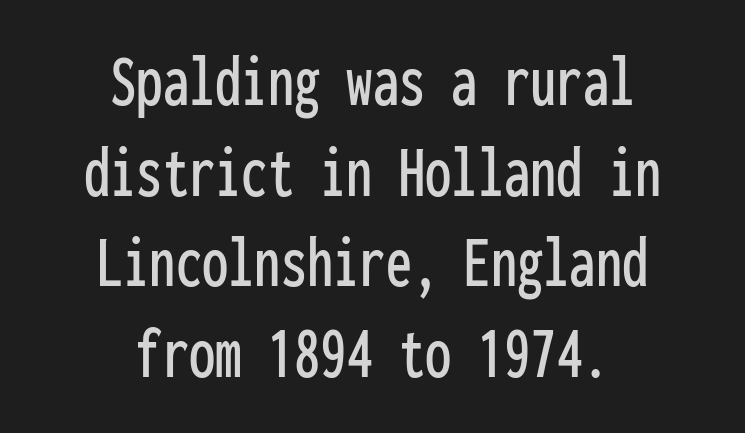
Q: Is the text italic (slanted)? A: No, it is upright.
Q: Is the typeface a serif or a sans-serif typeface? A: Sans-serif.
Q: Is the text underlined? A: No.
Q: How is the paragraph aligned? A: Centered.
Q: Is the spacing between letters normal or unusually wide? A: Normal.
Q: Width (condensed, normal, or wide)? A: Condensed.
Q: Stroke contrast? A: Low.
Q: x-height? A: Medium.
Q: Monospaced? A: Yes.
